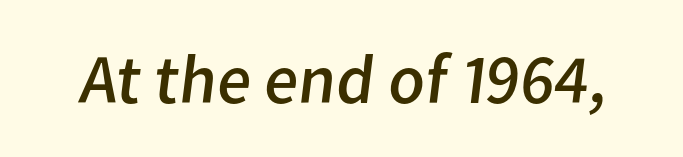
The letters advance in unequal steps, a hallmark of proportional type. The typeface has the unassuming heft of standard copy or less. Stroke terminals: plain, sans-serif. Nobody drew a line under any word here. Inter-character spacing is left at the font's built-in metrics.
